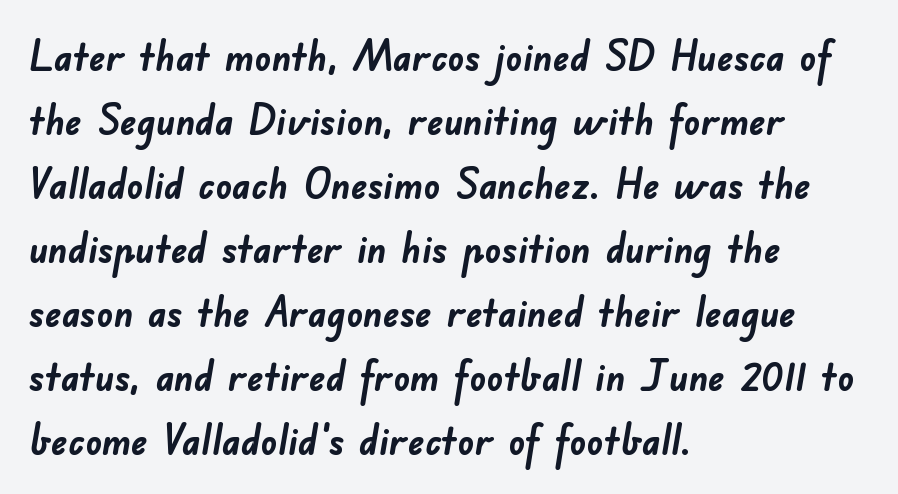
{"serif": "no", "bold": "yes", "weight": "semibold", "width": "normal", "stroke_contrast": "low", "x_height": "small", "monospaced": "no", "underline": "no", "align": "left", "line_spacing": "normal", "line_spacing_ratio": 1.56, "letter_spacing": "normal", "letter_spacing_em": 0.0, "glyph_px": 41}
